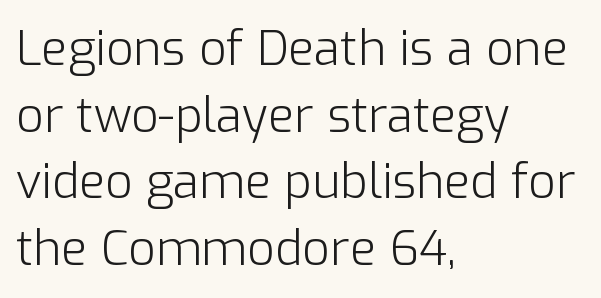
The image shows 48 px light sans-serif type, upright; set left-aligned, normal line spacing (1.39x), normal letter spacing, not underlined; low stroke contrast and a medium x-height.
